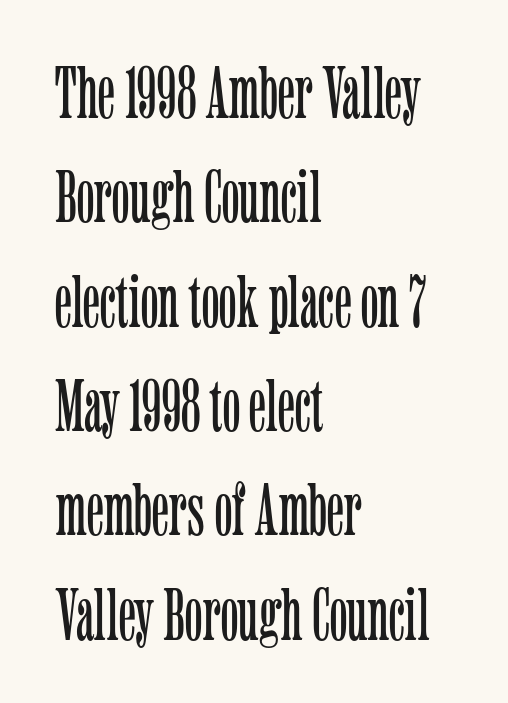
Q: Is the text bold? A: No.
Q: Is the text italic (slanted)? A: No, it is upright.
Q: Is the typeface a serif or a sans-serif typeface? A: Serif.
Q: Is the text underlined? A: No.
Q: How is the paragraph aligned? A: Left-aligned.
Q: Is the spacing between letters normal or unusually wide? A: Normal.
Q: Is the spacing between lines tight, normal or loose? A: Normal.
Q: Width (condensed, normal, or wide)? A: Condensed.
Q: Stroke contrast? A: Low.
Q: x-height? A: Medium.
Q: Monospaced? A: No.
